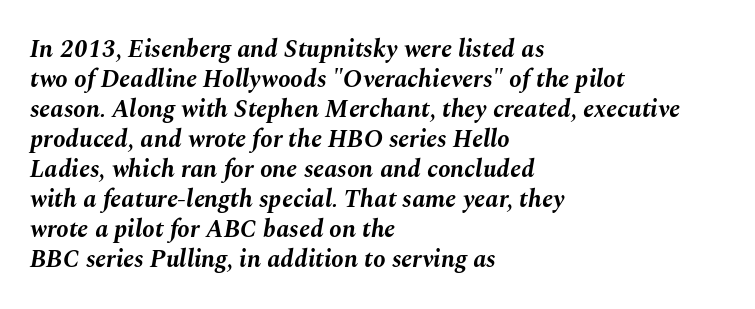
Q: Is the text bold? A: Yes.
Q: Is the text italic (slanted)? A: Yes, it leans right by about 10 degrees.
Q: Is the text underlined? A: No.
Q: How is the paragraph aligned? A: Left-aligned.
Q: Is the spacing between letters normal or unusually wide? A: Normal.
